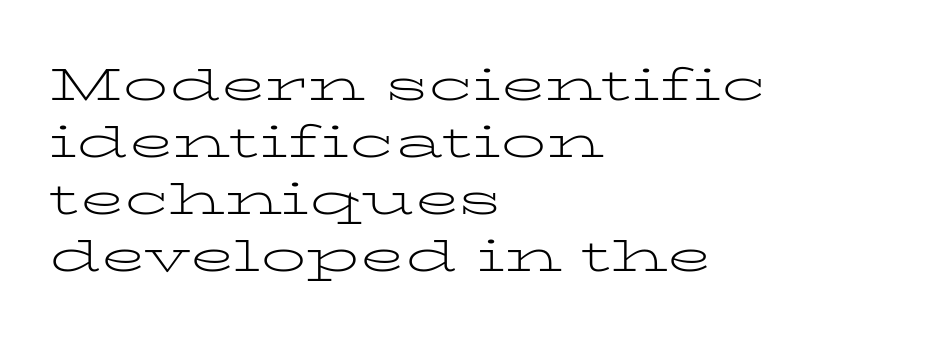
Interline gaps are of average width in this sample. Every stem runs plumb, perpendicular to the baseline. The strokes carry an ordinary text weight at most. Classification — serif.
